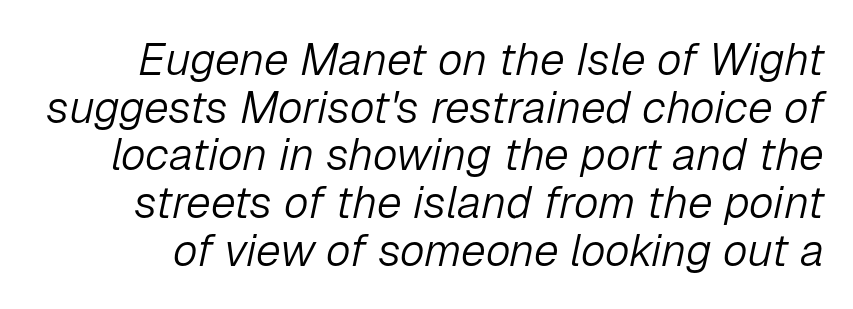
Plain, unruled lines of type. Stroke mass is kept to a normal reading level or below. Notice how descenders almost collide with the ascenders below — that's tight leading. Character widths vary here, with narrow letters taking less room than wide ones.
